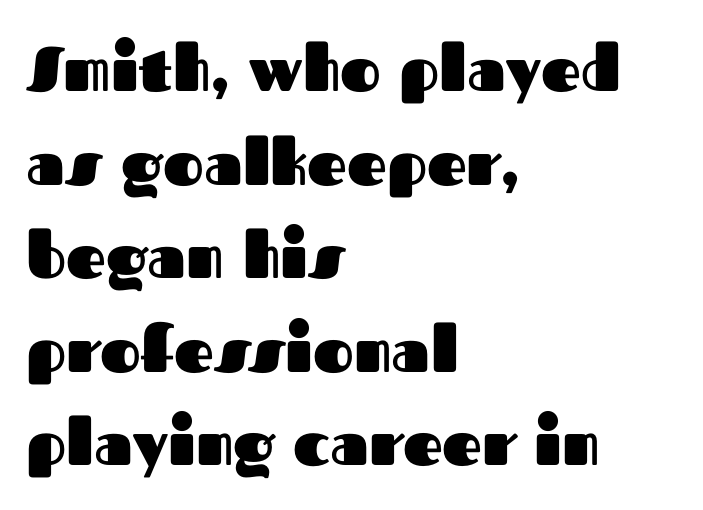
{"serif": "no", "italic": "no", "bold": "yes", "weight": "heavy", "width": "normal", "stroke_contrast": "medium", "x_height": "medium", "monospaced": "no", "underline": "no", "align": "left", "line_spacing": "normal", "line_spacing_ratio": 1.51, "letter_spacing": "normal", "letter_spacing_em": 0.0, "glyph_px": 62}
